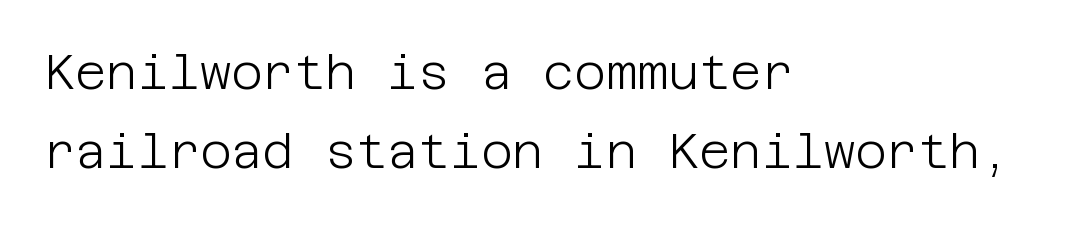
Q: Is the text bold? A: No.
Q: Is the text italic (slanted)? A: No, it is upright.
Q: Is the typeface a serif or a sans-serif typeface? A: Sans-serif.
Q: Is the text underlined? A: No.
Q: How is the paragraph aligned? A: Left-aligned.
Q: Is the spacing between letters normal or unusually wide? A: Normal.
Q: Is the spacing between lines tight, normal or loose? A: Normal.
Q: Width (condensed, normal, or wide)? A: Normal.
Q: Stroke contrast? A: Low.
Q: x-height? A: Large.
